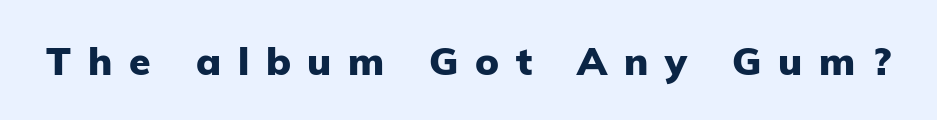
{"serif": "no", "italic": "no", "bold": "yes", "weight": "heavy", "width": "normal", "stroke_contrast": "low", "x_height": "medium", "monospaced": "no", "underline": "no", "letter_spacing": "wide", "letter_spacing_em": 0.43, "glyph_px": 39}
